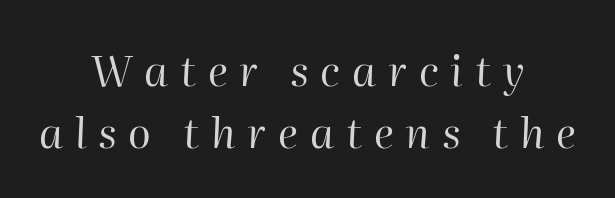
{"italic": "yes", "lean": "right", "slant_degrees": 2, "bold": "no", "weight": "regular", "width": "normal", "stroke_contrast": "high", "x_height": "medium", "monospaced": "no", "underline": "no", "align": "center", "line_spacing": "normal", "line_spacing_ratio": 1.48, "letter_spacing": "wide", "letter_spacing_em": 0.28, "glyph_px": 42}
